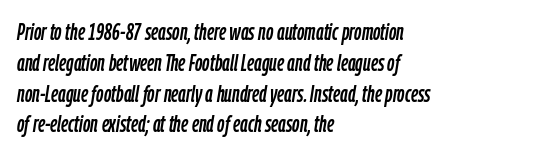
Q: Is the text italic (slanted)? A: Yes, it leans right by about 9 degrees.
Q: Is the text underlined? A: No.
Q: How is the paragraph aligned? A: Left-aligned.
Q: Is the spacing between letters normal or unusually wide? A: Normal.
Q: Is the spacing between lines tight, normal or loose? A: Normal.
